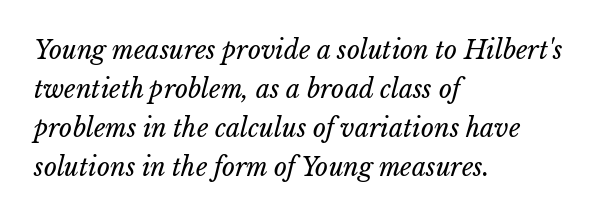
The glyphs are unaccompanied by any horizontal stroke below them. Leading: standard. Each line starts at the same left margin while the right side varies. Short note: letters normally spaced.
